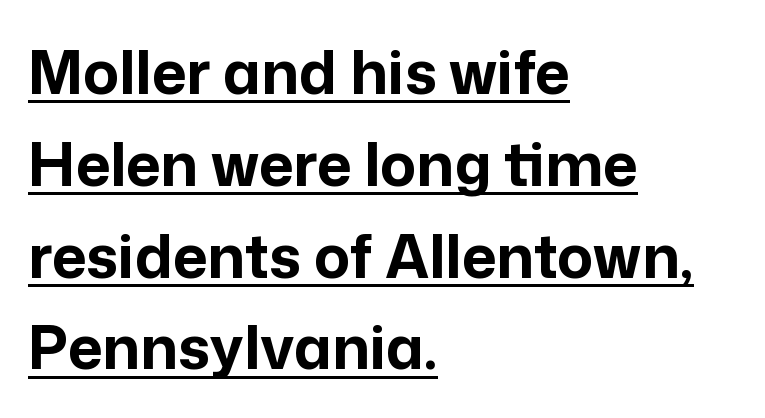
Left-aligned paragraph, ragged on the right. Serif or sans? Sans — the stroke terminals are bare. This sample uses an upright cut, with every glyph sitting square on the baseline. Between one letter and the next there's only the usual sliver of space. Successive baselines arrive at the customary interval. As a designer I'd log this as weight 700, bold.
